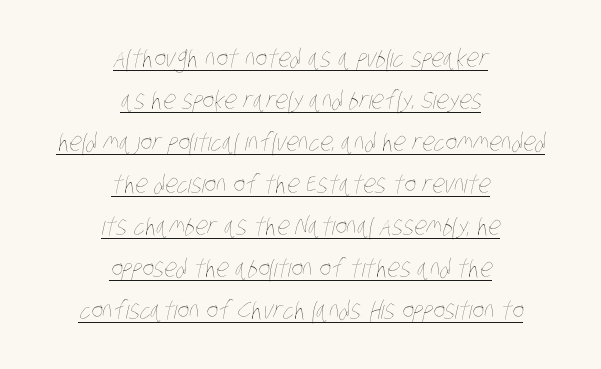
{"bold": "no", "underline": "yes", "align": "center", "line_spacing": "normal", "line_spacing_ratio": 1.68, "letter_spacing": "normal", "letter_spacing_em": 0.0, "glyph_px": 25}
